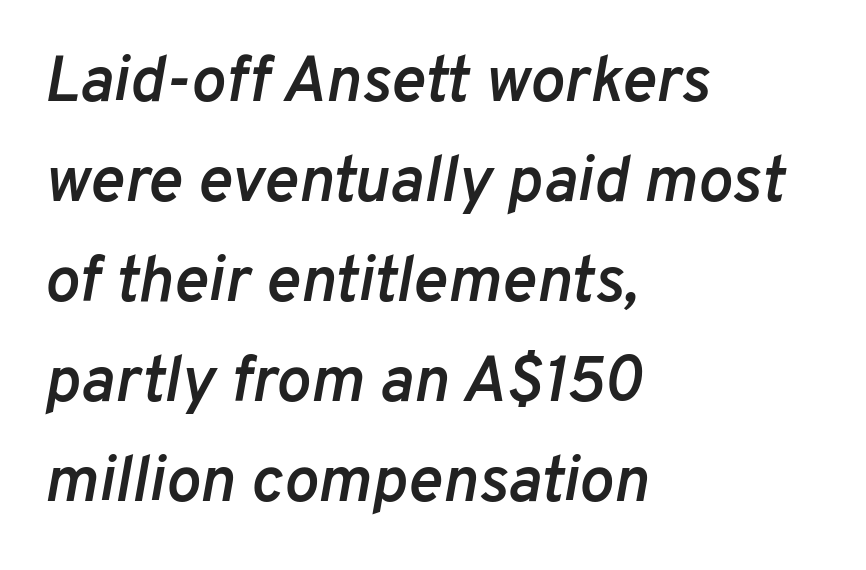
{"italic": "yes", "lean": "right", "slant_degrees": 10, "bold": "semi", "weight": "semibold", "width": "normal", "stroke_contrast": "low", "x_height": "medium", "monospaced": "no", "underline": "no", "align": "left", "line_spacing": "normal", "line_spacing_ratio": 1.54, "letter_spacing": "normal", "letter_spacing_em": 0.0, "glyph_px": 65}
